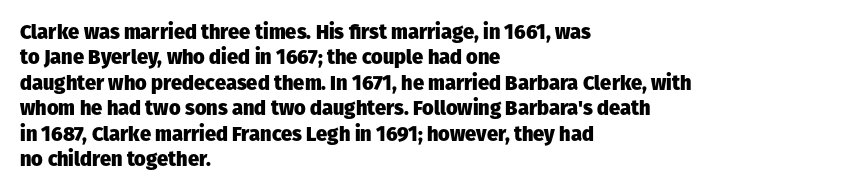
Q: Is the text bold? A: Yes.
Q: Is the text italic (slanted)? A: No, it is upright.
Q: Is the text underlined? A: No.
Q: How is the paragraph aligned? A: Left-aligned.
Q: Is the spacing between letters normal or unusually wide? A: Normal.
Q: Is the spacing between lines tight, normal or loose? A: Normal.
